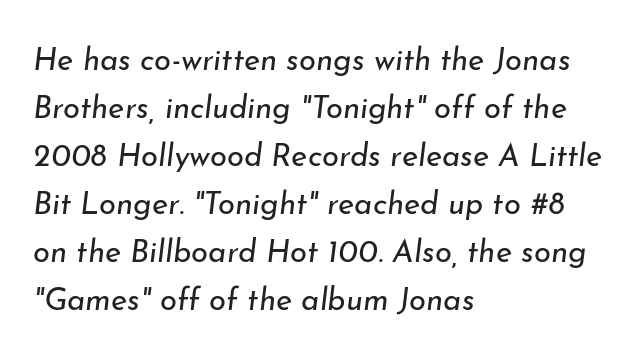
Q: Is the text bold? A: No.
Q: Is the text italic (slanted)? A: Yes, it leans right by about 7 degrees.
Q: Is the text underlined? A: No.
Q: How is the paragraph aligned? A: Left-aligned.
Q: Is the spacing between letters normal or unusually wide? A: Normal.
Q: Is the spacing between lines tight, normal or loose? A: Normal.
Q: Width (condensed, normal, or wide)? A: Normal.
Q: Stroke contrast? A: Low.
Q: x-height? A: Small.
Q: Monospaced? A: No.
